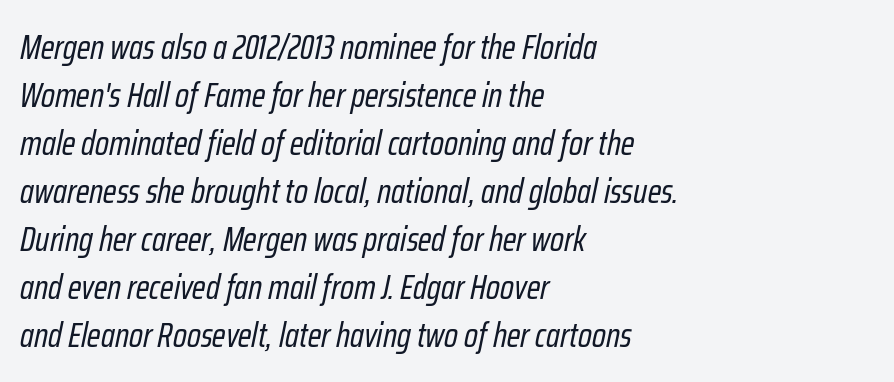
These lines are rendered in a variable-pitch font. No chunkiness to these letters — they're not bold. The typesetter chose a ragged-right arrangement here. The rendering uses a moderate line-height, typical for paragraphs. You could call the tracking neutral — neither tight nor loose. There's an unmistakable incline to the writing here.
